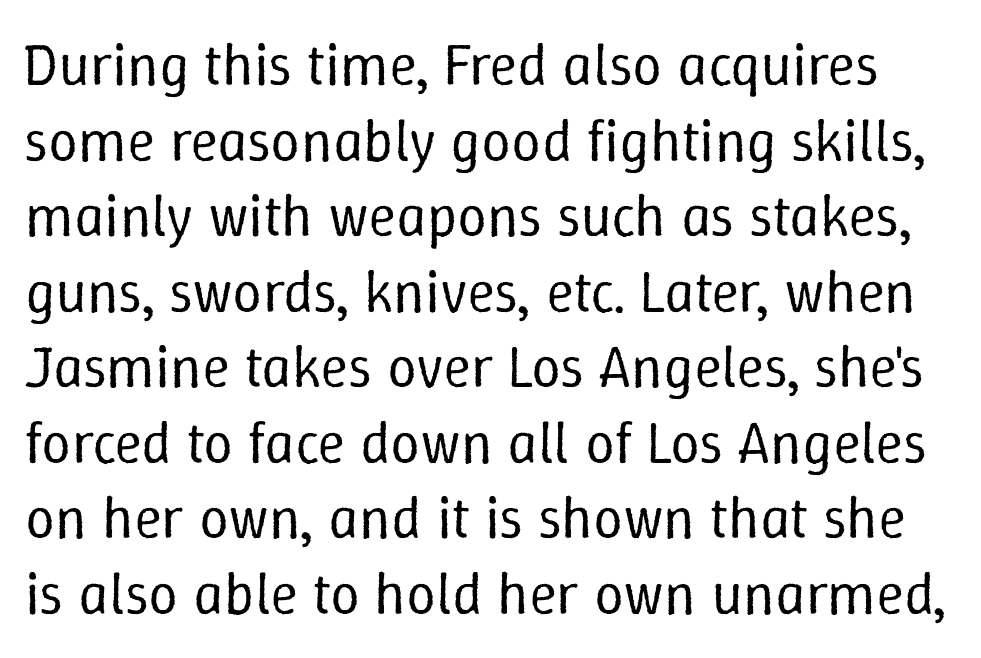
The image shows 59 px regular-weight type, upright; set normal line spacing (1.28x), normal letter spacing, not underlined; low stroke contrast and a medium x-height.
